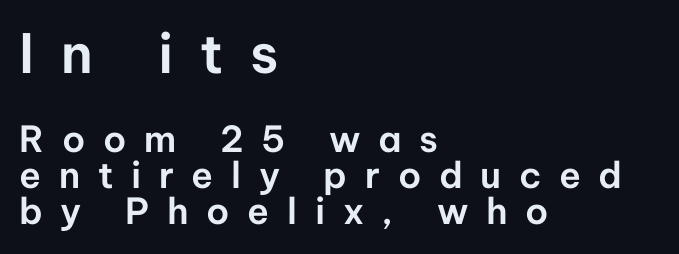
{"serif": "no", "italic": "no", "width": "normal", "stroke_contrast": "low", "x_height": "medium", "monospaced": "no", "underline": "no", "align": "left", "line_spacing": "tight", "line_spacing_ratio": 1.0, "letter_spacing": "wide", "letter_spacing_em": 0.49, "larger_block": "first", "size_ratio": 1.5, "glyph_px": 54}
